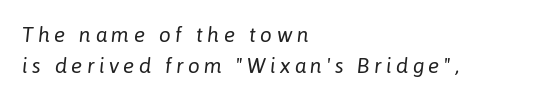
The image shows 21 px text type, italic (leaning right); set left-aligned, normal line spacing (1.46x), unusually wide letter spacing (+0.21 em), not underlined.
